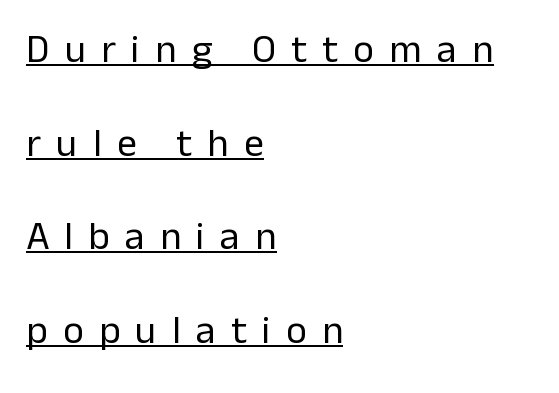
The image shows 40 px regular-weight sans-serif type, upright; set left-aligned, loose line spacing (2.34x), unusually wide letter spacing (+0.38 em), underlined; low stroke contrast and a medium x-height.
